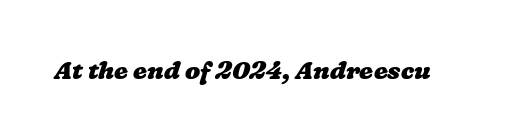
Q: Is the text bold? A: Yes.
Q: Is the text underlined? A: No.
Q: Is the spacing between letters normal or unusually wide? A: Normal.
